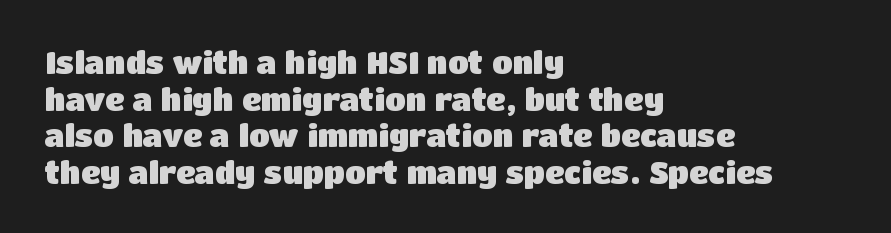
Q: Is the text bold? A: Yes.
Q: Is the text italic (slanted)? A: No, it is upright.
Q: Is the typeface a serif or a sans-serif typeface? A: Sans-serif.
Q: Is the text underlined? A: No.
Q: How is the paragraph aligned? A: Left-aligned.
Q: Is the spacing between letters normal or unusually wide? A: Normal.
Q: Width (condensed, normal, or wide)? A: Normal.
Q: Stroke contrast? A: Low.
Q: x-height? A: Large.
Q: Monospaced? A: No.
